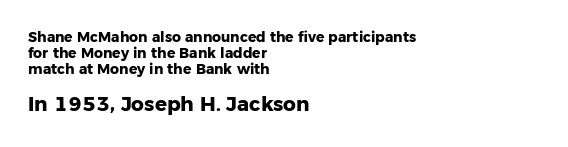
{"italic": "no", "bold": "yes", "underline": "no", "align": "left", "line_spacing": "tight", "line_spacing_ratio": 1.13, "letter_spacing": "normal", "letter_spacing_em": 0.0, "larger_block": "second", "size_ratio": 1.43, "glyph_px": 20}
